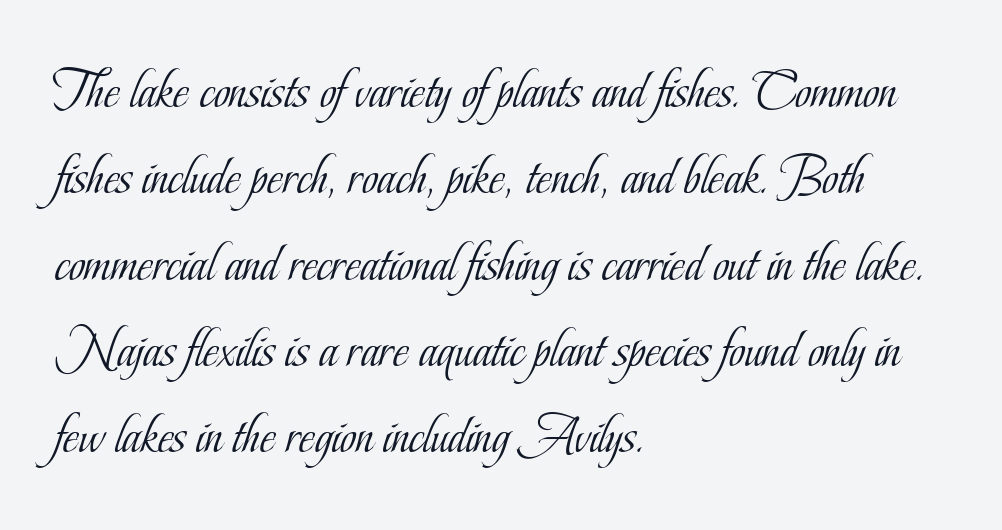
Q: Is the text bold? A: No.
Q: Is the text italic (slanted)? A: Yes.
Q: Is the typeface a serif or a sans-serif typeface? A: Serif.
Q: Is the text underlined? A: No.
Q: How is the paragraph aligned? A: Left-aligned.
Q: Is the spacing between letters normal or unusually wide? A: Normal.
Q: Is the spacing between lines tight, normal or loose? A: Normal.
Q: Width (condensed, normal, or wide)? A: Condensed.
Q: Stroke contrast? A: Low.
Q: x-height? A: Small.
Q: Monospaced? A: No.
